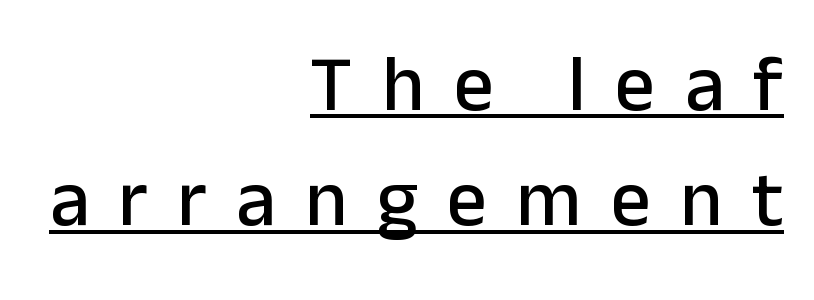
Compared with typical body copy, the letter spacing here is much looser. The rendering uses the underline text-decoration. The leading is moderate, giving the passage an even texture. This rendering employs a face without finishing strokes, i.e., a sans-serif. In CSS terms this would be text-align: right. These lines are rendered in a variable-pitch font.
